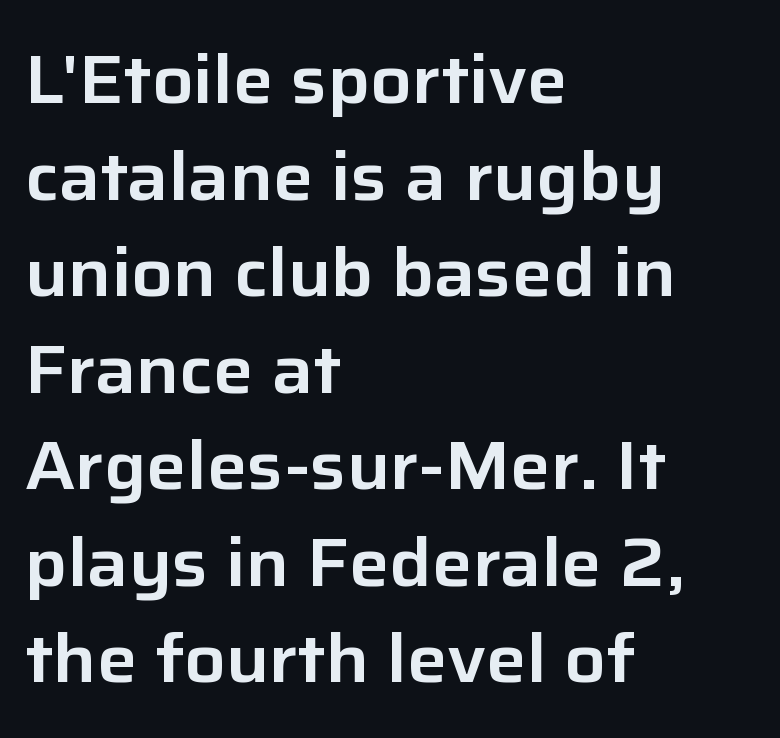
The image shows 68 px sans-serif type, upright; set left-aligned, normal line spacing (1.42x), normal letter spacing, not underlined; low stroke contrast and a medium x-height.
